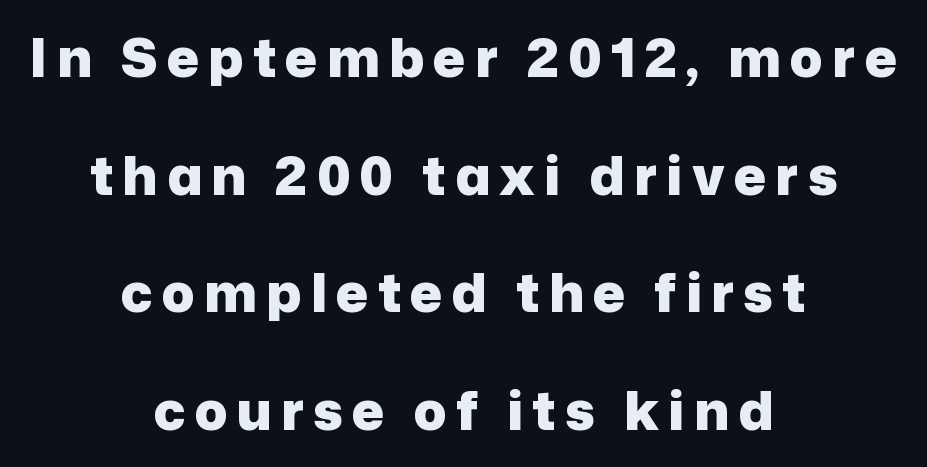
The image shows 54 px heavy sans-serif type, upright; set centered, loose line spacing (2.18x), not underlined; low stroke contrast and a medium x-height.
